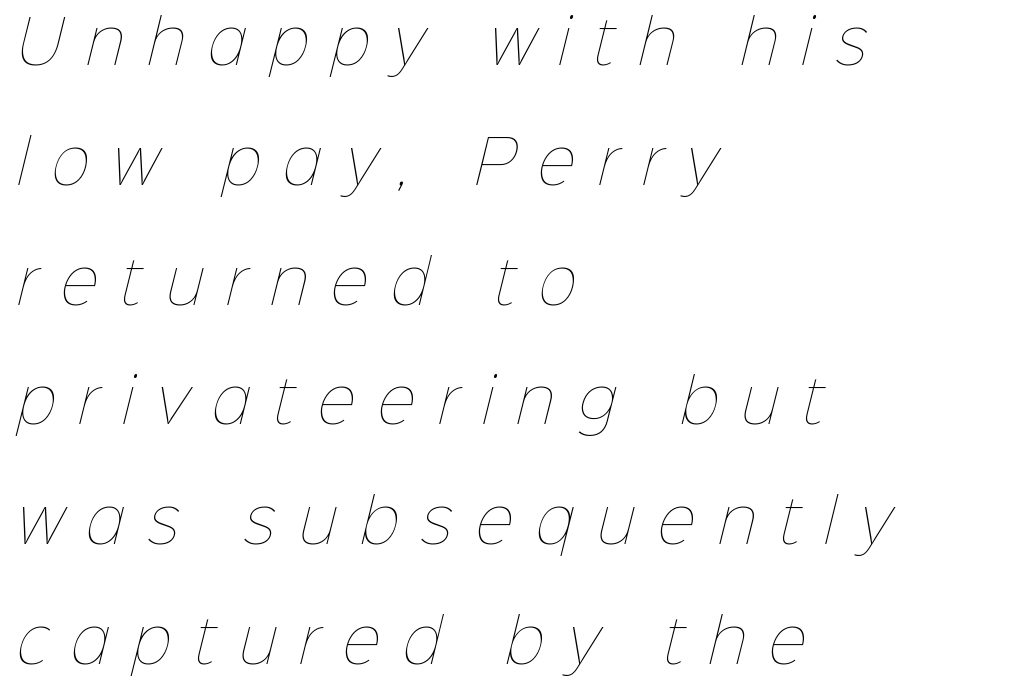
Q: Is the text bold? A: No.
Q: Is the text underlined? A: No.
Q: How is the paragraph aligned? A: Left-aligned.
Q: Is the spacing between letters normal or unusually wide? A: Unusually wide.
Q: Is the spacing between lines tight, normal or loose? A: Loose.
Q: Width (condensed, normal, or wide)? A: Normal.
Q: Stroke contrast? A: Low.
Q: x-height? A: Medium.
Q: Monospaced? A: No.
